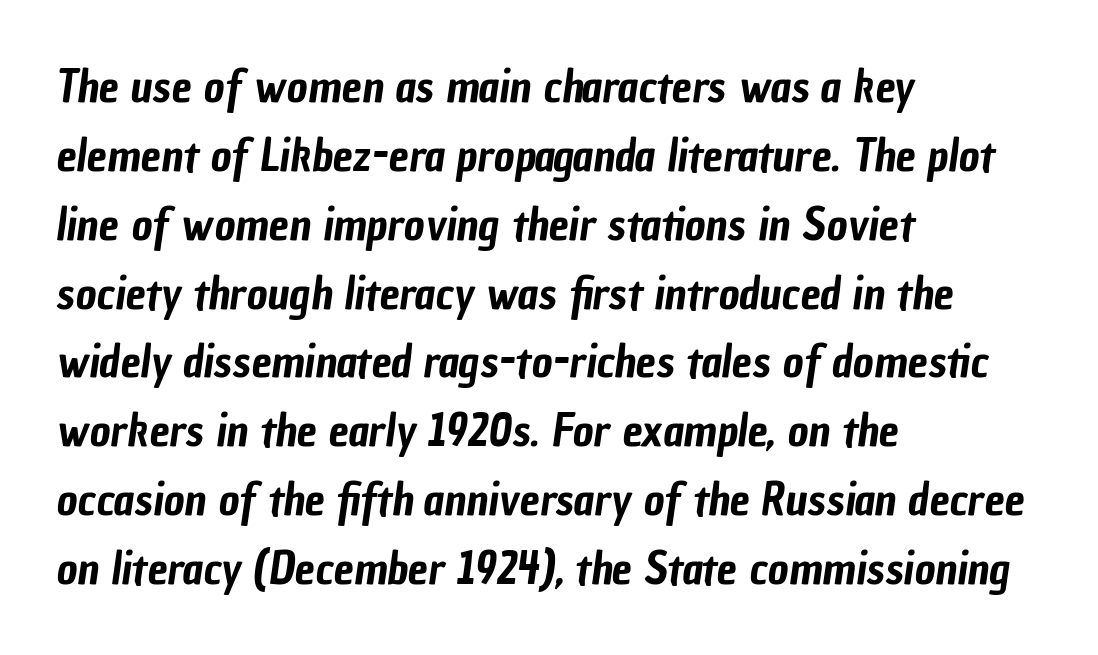
Q: Is the typeface a serif or a sans-serif typeface? A: Sans-serif.
Q: Is the text underlined? A: No.
Q: How is the paragraph aligned? A: Left-aligned.
Q: Is the spacing between letters normal or unusually wide? A: Normal.
Q: Is the spacing between lines tight, normal or loose? A: Normal.
Q: Width (condensed, normal, or wide)? A: Condensed.
Q: Stroke contrast? A: Low.
Q: x-height? A: Medium.
Q: Monospaced? A: No.
